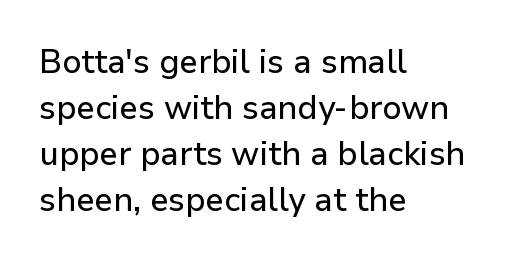
{"serif": "no", "italic": "no", "width": "normal", "stroke_contrast": "low", "x_height": "medium", "monospaced": "no", "underline": "no", "align": "left", "line_spacing": "normal", "line_spacing_ratio": 1.39, "letter_spacing": "normal", "letter_spacing_em": 0.0, "glyph_px": 33}
